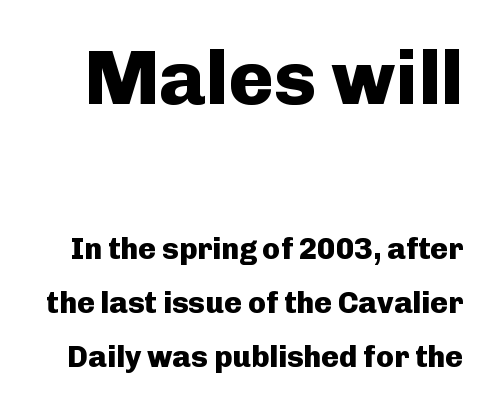
The image shows 76 px heavy sans-serif type, upright; set line spacing 1.8x, normal letter spacing, not underlined; the first (top) block is 2.53x larger; low stroke contrast and a medium x-height.
